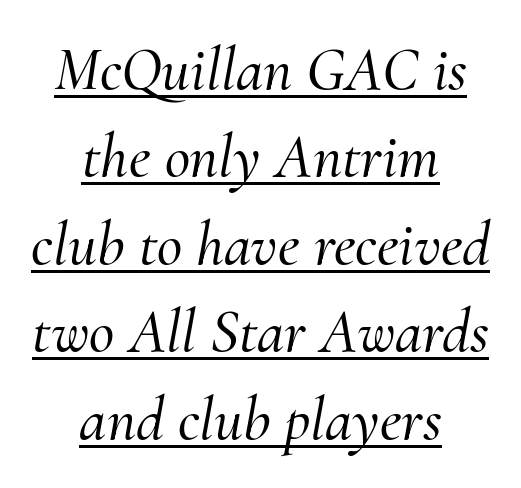
The image shows 62 px serif type, italic (leaning right); set centered, normal line spacing (1.41x), normal letter spacing, underlined; medium stroke contrast and a small x-height.
